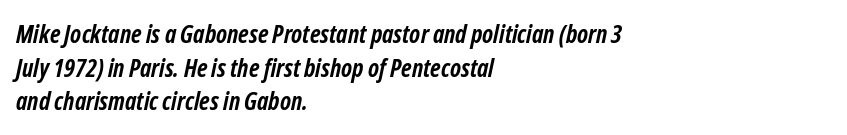
Check the space under the baseline: it is left empty. Teacher's note: observe the even left margin — that is flush-left alignment. Typographic density is high because the face is bold. Tracking here is standard; glyphs follow each other at the usual distance. Vertically, the passage feels balanced, rows spaced as you'd expect.
